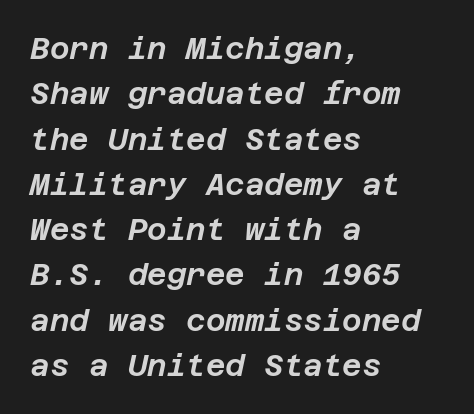
{"italic": "yes", "lean": "right", "slant_degrees": 12, "width": "normal", "stroke_contrast": "low", "x_height": "large", "underline": "no", "align": "left", "line_spacing": "normal", "line_spacing_ratio": 1.51, "letter_spacing": "normal", "letter_spacing_em": 0.0, "glyph_px": 30}
